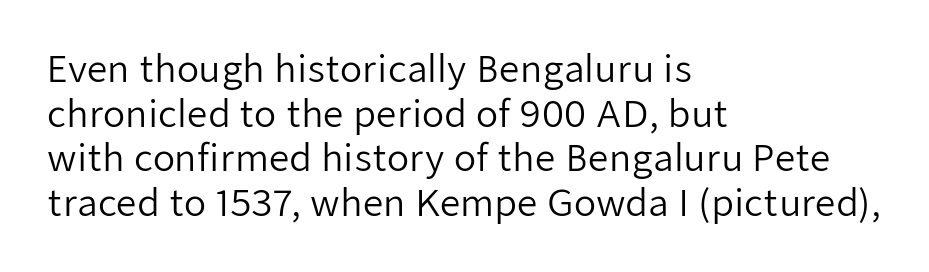
{"serif": "no", "italic": "no", "bold": "no", "weight": "regular", "width": "normal", "stroke_contrast": "low", "x_height": "medium", "monospaced": "no", "underline": "no", "align": "left", "line_spacing_ratio": 1.24, "letter_spacing": "normal", "letter_spacing_em": 0.0, "glyph_px": 36}
